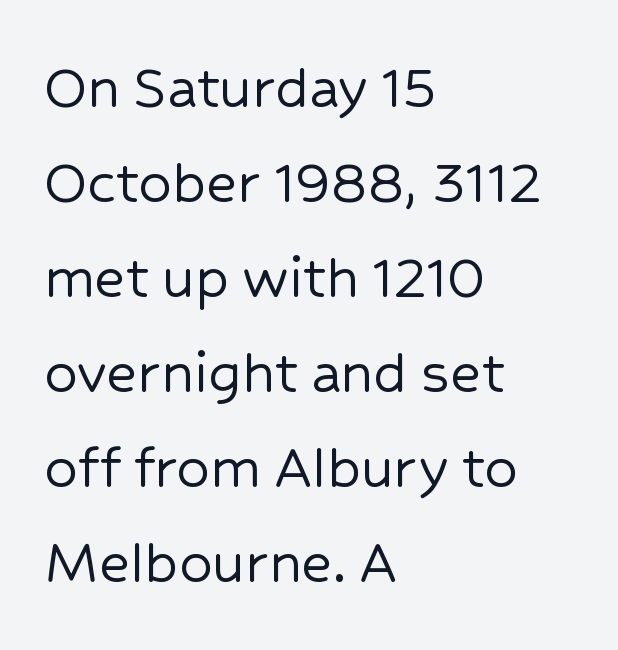
{"serif": "no", "italic": "no", "width": "normal", "stroke_contrast": "low", "x_height": "medium", "monospaced": "no", "underline": "no", "align": "left", "line_spacing": "normal", "line_spacing_ratio": 1.44, "letter_spacing": "normal", "letter_spacing_em": 0.0, "glyph_px": 66}
